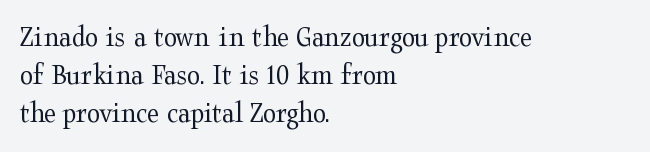
Q: Is the text bold? A: No.
Q: Is the text italic (slanted)? A: No, it is upright.
Q: Is the typeface a serif or a sans-serif typeface? A: Serif.
Q: Is the text underlined? A: No.
Q: How is the paragraph aligned? A: Left-aligned.
Q: Is the spacing between letters normal or unusually wide? A: Normal.
Q: Is the spacing between lines tight, normal or loose? A: Normal.
Q: Width (condensed, normal, or wide)? A: Wide.
Q: Stroke contrast? A: Medium.
Q: x-height? A: Medium.
Q: Monospaced? A: No.
